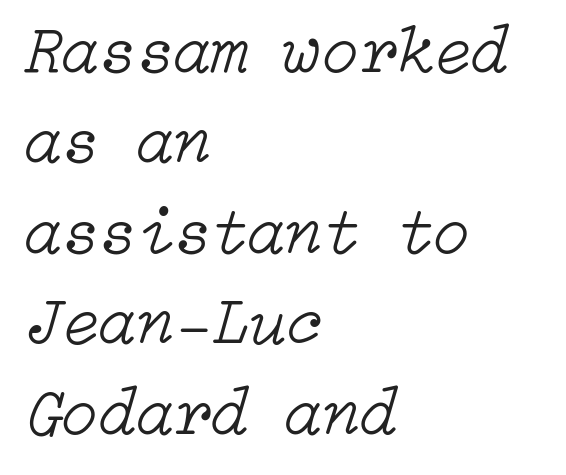
The image shows 68 px light type, italic (leaning right); set left-aligned, normal line spacing (1.33x), normal letter spacing, not underlined; low stroke contrast and a medium x-height.
